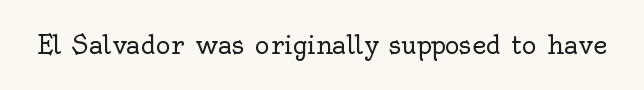
The image shows 25 px text type, upright; set normal letter spacing, not underlined.
